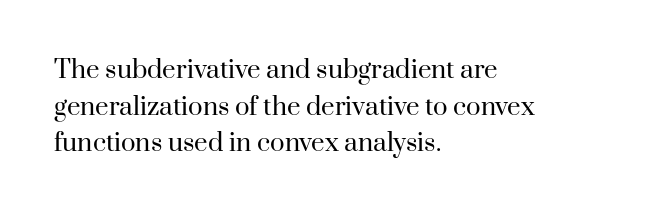
Q: Is the text bold? A: No.
Q: Is the text italic (slanted)? A: No, it is upright.
Q: Is the text underlined? A: No.
Q: How is the paragraph aligned? A: Left-aligned.
Q: Is the spacing between letters normal or unusually wide? A: Normal.
Q: Is the spacing between lines tight, normal or loose? A: Normal.
